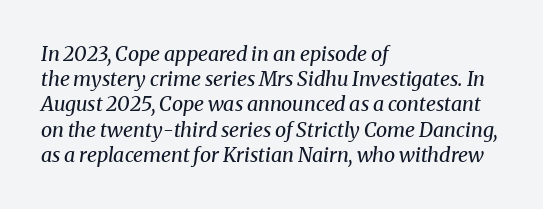
The image shows 20 px text type, italic (leaning right); set left-aligned, normal line spacing (1.26x), normal letter spacing, not underlined.
